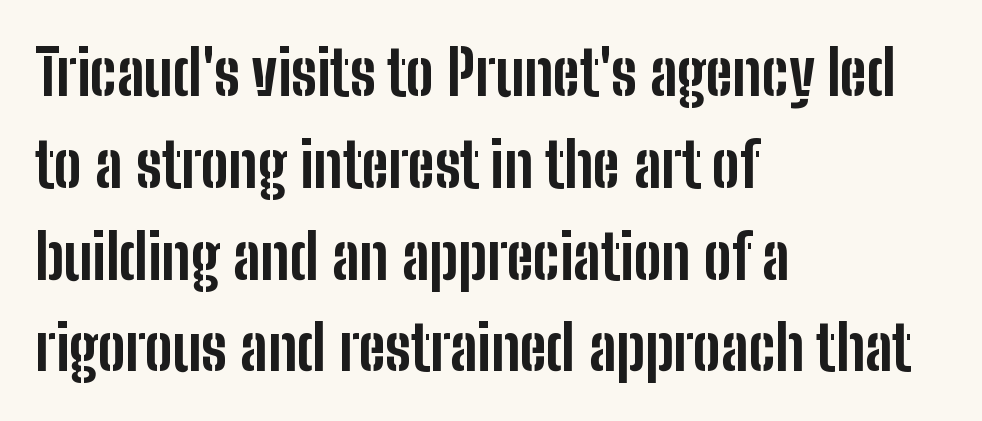
{"serif": "no", "italic": "no", "bold": "yes", "weight": "bold", "width": "condensed", "stroke_contrast": "low", "x_height": "medium", "monospaced": "no", "underline": "no", "align": "left", "line_spacing": "normal", "line_spacing_ratio": 1.48, "letter_spacing": "normal", "letter_spacing_em": 0.0, "glyph_px": 62}
